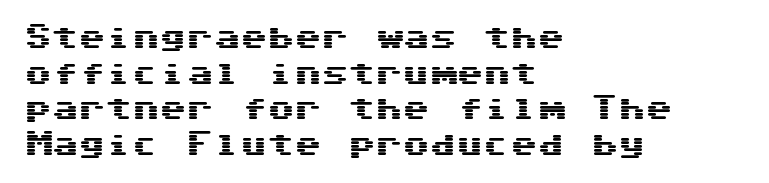
{"italic": "no", "underline": "no", "align": "left", "line_spacing": "normal", "line_spacing_ratio": 1.32, "letter_spacing": "normal", "letter_spacing_em": 0.0, "glyph_px": 27}
